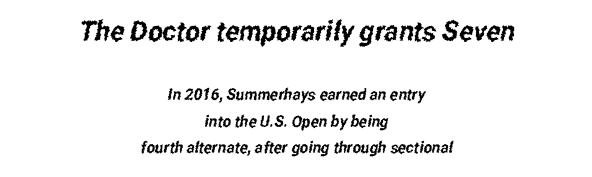
The image shows 28 px condensed sans-serif type; set centered, normal line spacing (1.64x), normal letter spacing, not underlined; the first (top) block is 1.75x larger; low stroke contrast and a medium x-height.
